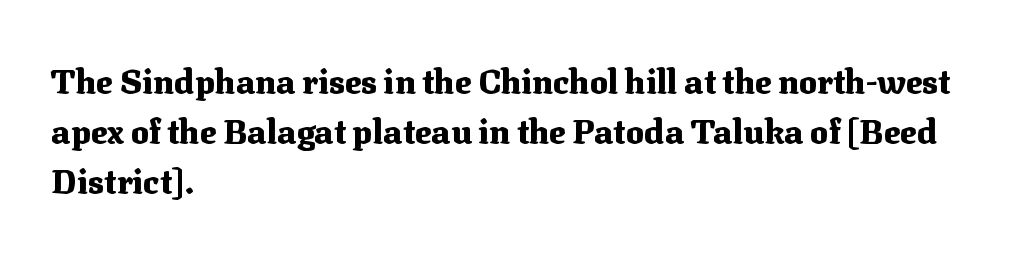
{"serif": "yes", "italic": "no", "bold": "yes", "weight": "heavy", "width": "normal", "stroke_contrast": "medium", "x_height": "medium", "monospaced": "no", "underline": "no", "align": "left", "line_spacing": "normal", "line_spacing_ratio": 1.47, "letter_spacing": "normal", "letter_spacing_em": 0.0, "glyph_px": 34}
